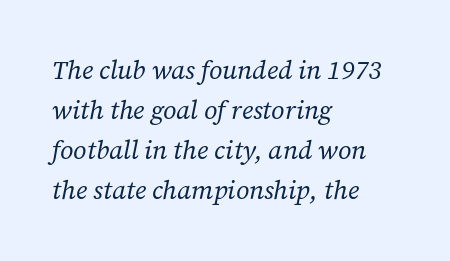
Q: Is the text bold? A: No.
Q: Is the text italic (slanted)? A: Yes, it leans right by about 12 degrees.
Q: Is the text underlined? A: No.
Q: How is the paragraph aligned? A: Left-aligned.
Q: Is the spacing between letters normal or unusually wide? A: Normal.
Q: Is the spacing between lines tight, normal or loose? A: Normal.
